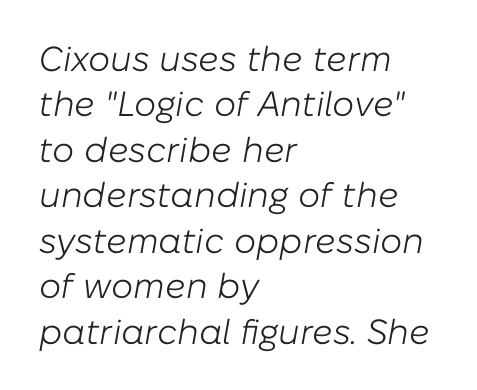
Q: Is the text bold? A: No.
Q: Is the text italic (slanted)? A: Yes, it leans right by about 10 degrees.
Q: Is the text underlined? A: No.
Q: How is the paragraph aligned? A: Left-aligned.
Q: Is the spacing between letters normal or unusually wide? A: Normal.
Q: Is the spacing between lines tight, normal or loose? A: Normal.
Q: Width (condensed, normal, or wide)? A: Normal.
Q: Stroke contrast? A: Low.
Q: x-height? A: Medium.
Q: Monospaced? A: No.
